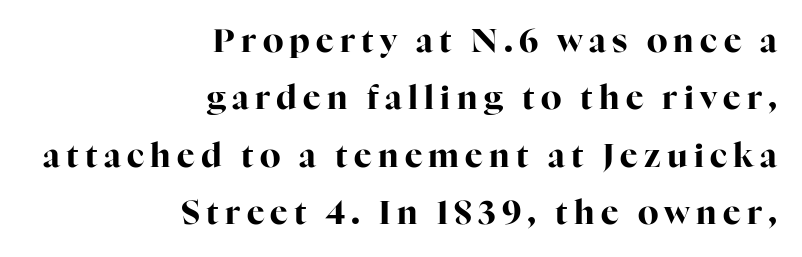
{"serif": "yes", "italic": "no", "bold": "yes", "weight": "bold", "width": "normal", "stroke_contrast": "high", "x_height": "medium", "monospaced": "no", "underline": "no", "align": "right", "line_spacing_ratio": 1.74, "glyph_px": 33}
